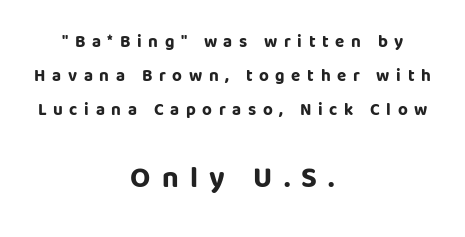
Q: Is the text bold? A: Yes.
Q: Is the text italic (slanted)? A: No, it is upright.
Q: Is the typeface a serif or a sans-serif typeface? A: Sans-serif.
Q: Is the text underlined? A: No.
Q: How is the paragraph aligned? A: Centered.
Q: Is the spacing between letters normal or unusually wide? A: Unusually wide.
Q: Is the spacing between lines tight, normal or loose? A: Loose.
Q: Which block of text is set in a larger size, the first (top) or the second (bottom)? A: The second (bottom) one.
Q: Width (condensed, normal, or wide)? A: Normal.
Q: Stroke contrast? A: Low.
Q: x-height? A: Large.
Q: Monospaced? A: No.
